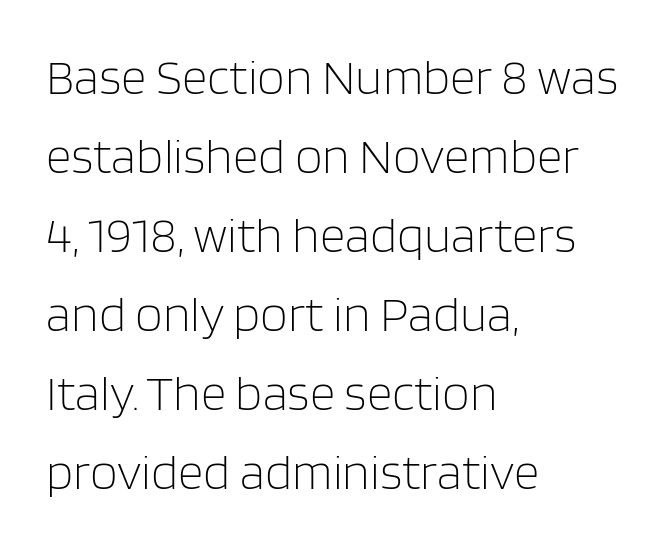
The image shows 50 px light sans-serif type, upright; set left-aligned, normal line spacing (1.58x), normal letter spacing, not underlined; low stroke contrast and a large x-height.
